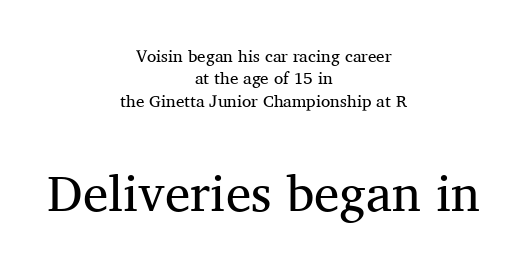
Think standard paragraph weight, or any step lighter than that. One-word summary of the alignment: center. Rows of type keep a routine distance in the vertical direction. The space directly below the letters is spotless.
